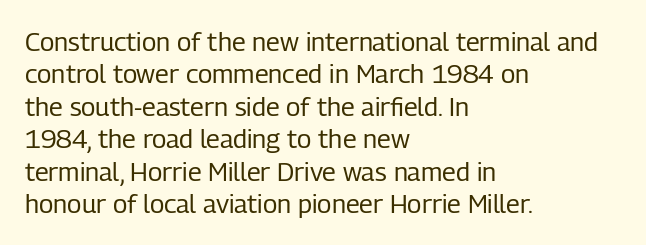
{"italic": "no", "bold": "no", "underline": "no", "align": "left", "line_spacing": "normal", "line_spacing_ratio": 1.25, "letter_spacing": "normal", "letter_spacing_em": 0.0, "glyph_px": 26}
